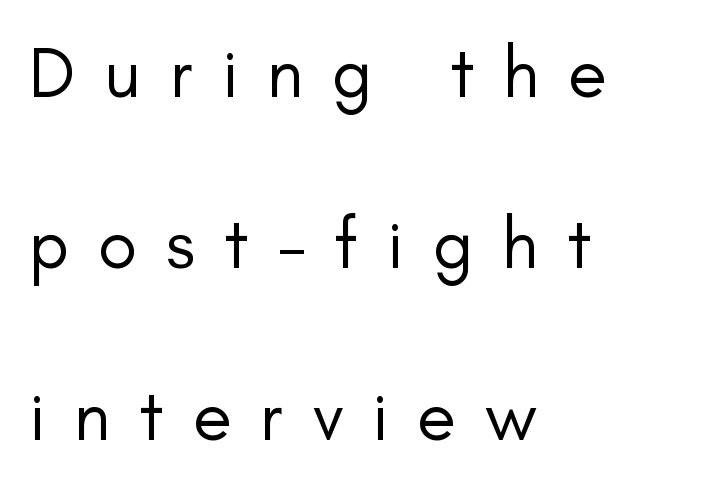
The image shows 72 px regular-weight sans-serif type, upright; set left-aligned, loose line spacing (2.38x), unusually wide letter spacing (+0.4 em), not underlined; low stroke contrast and a small x-height.
